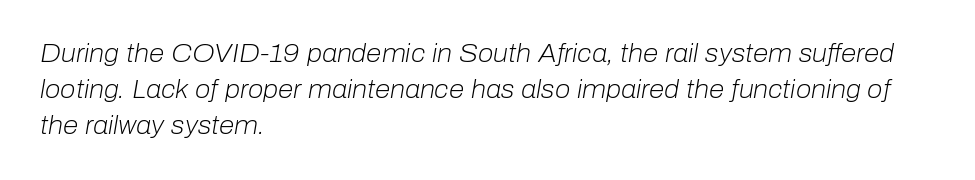
The image shows 25 px text type, italic (leaning right); set left-aligned, normal line spacing (1.44x), normal letter spacing, not underlined.
